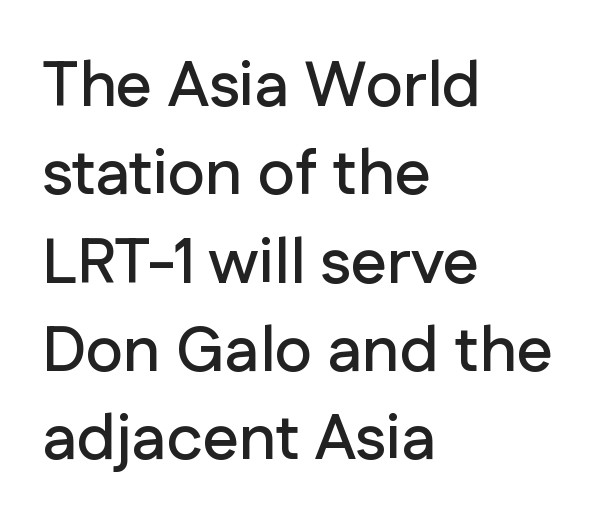
Q: Is the text italic (slanted)? A: No, it is upright.
Q: Is the typeface a serif or a sans-serif typeface? A: Sans-serif.
Q: Is the text underlined? A: No.
Q: How is the paragraph aligned? A: Left-aligned.
Q: Is the spacing between letters normal or unusually wide? A: Normal.
Q: Is the spacing between lines tight, normal or loose? A: Normal.
Q: Width (condensed, normal, or wide)? A: Normal.
Q: Stroke contrast? A: Low.
Q: x-height? A: Medium.
Q: Monospaced? A: No.
